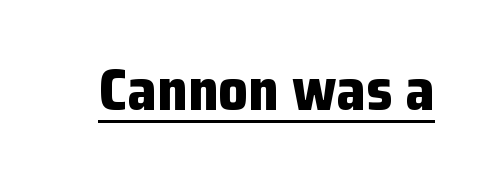
{"serif": "no", "italic": "no", "bold": "yes", "weight": "bold", "width": "normal", "stroke_contrast": "low", "x_height": "medium", "monospaced": "no", "underline": "yes", "letter_spacing": "normal", "letter_spacing_em": 0.0, "glyph_px": 59}
